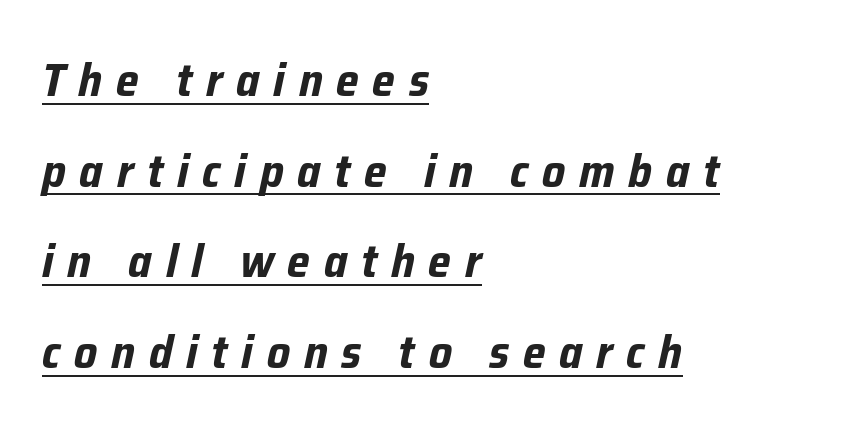
{"italic": "yes", "lean": "right", "slant_degrees": 12, "bold": "yes", "weight": "bold", "width": "condensed", "stroke_contrast": "low", "x_height": "medium", "monospaced": "no", "underline": "yes", "align": "left", "line_spacing": "loose", "line_spacing_ratio": 1.93, "letter_spacing": "wide", "letter_spacing_em": 0.29, "glyph_px": 47}
